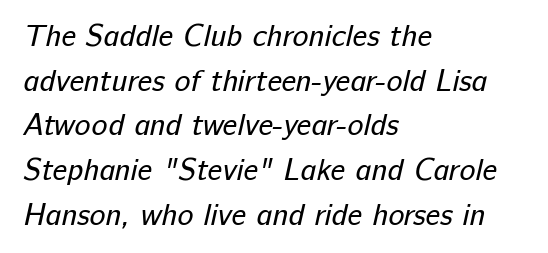
The image shows 30 px regular-weight sans-serif type; set left-aligned, normal line spacing (1.49x), normal letter spacing, not underlined; low stroke contrast and a medium x-height.
